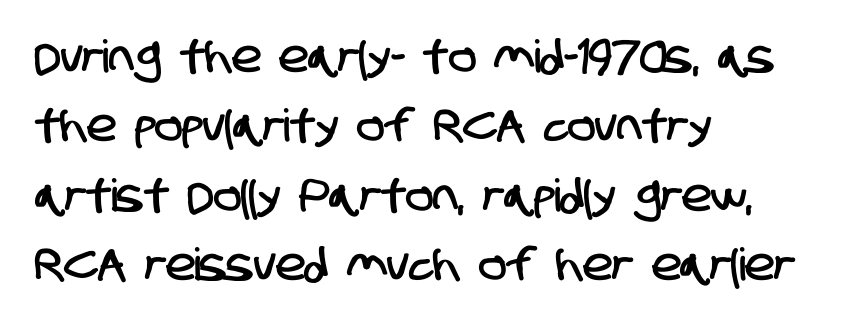
Q: Is the typeface a serif or a sans-serif typeface? A: Sans-serif.
Q: Is the text underlined? A: No.
Q: How is the paragraph aligned? A: Left-aligned.
Q: Is the spacing between letters normal or unusually wide? A: Normal.
Q: Is the spacing between lines tight, normal or loose? A: Normal.
Q: Width (condensed, normal, or wide)? A: Condensed.
Q: Stroke contrast? A: Low.
Q: x-height? A: Large.
Q: Monospaced? A: No.
